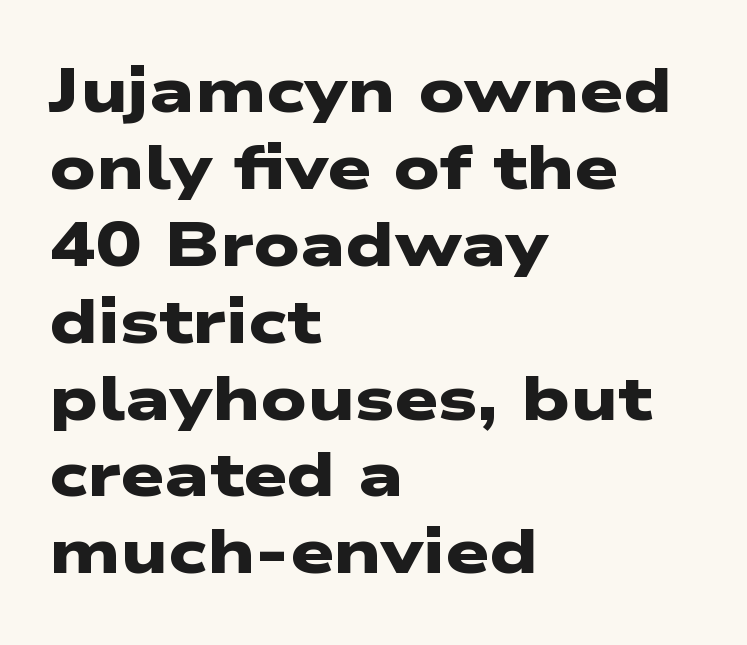
{"serif": "no", "bold": "yes", "weight": "heavy", "width": "wide", "stroke_contrast": "low", "x_height": "medium", "monospaced": "no", "underline": "no", "align": "left", "line_spacing_ratio": 1.24, "letter_spacing": "normal", "letter_spacing_em": 0.0, "glyph_px": 62}
